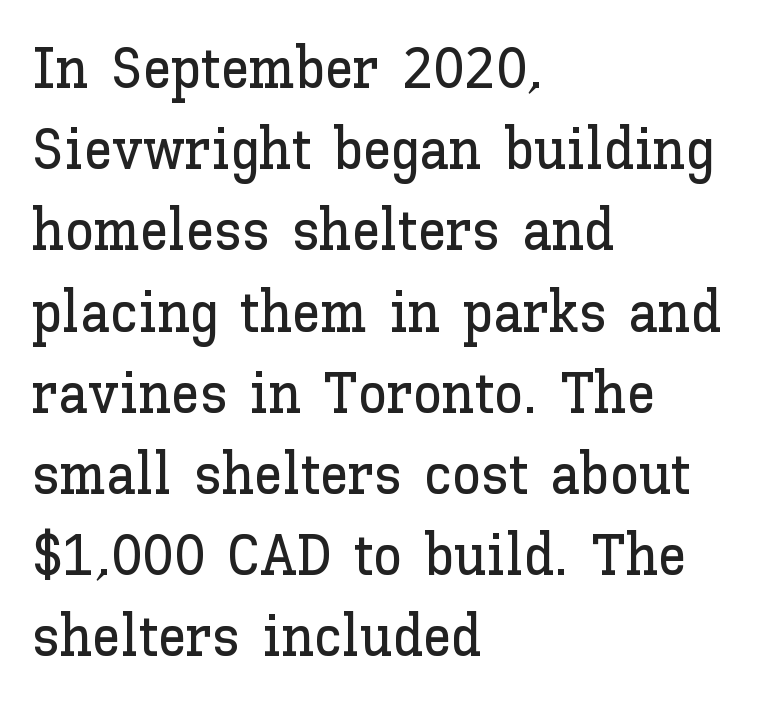
The image shows 58 px text type, upright; set left-aligned, normal line spacing (1.4x), normal letter spacing, not underlined; low stroke contrast and a medium x-height.
